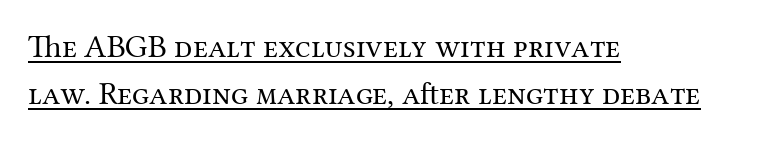
{"serif": "yes", "italic": "no", "bold": "no", "weight": "regular", "width": "normal", "stroke_contrast": "medium", "x_height": "medium", "monospaced": "no", "underline": "yes", "align": "left", "line_spacing": "normal", "line_spacing_ratio": 1.47, "letter_spacing": "normal", "letter_spacing_em": 0.0, "glyph_px": 32}
